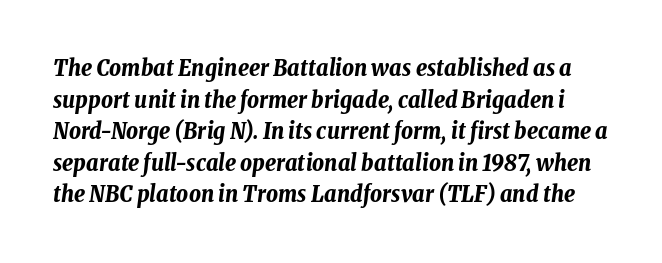
{"italic": "yes", "lean": "right", "slant_degrees": 8, "bold": "yes", "underline": "no", "line_spacing": "normal", "line_spacing_ratio": 1.37, "letter_spacing": "normal", "letter_spacing_em": 0.0, "glyph_px": 23}
